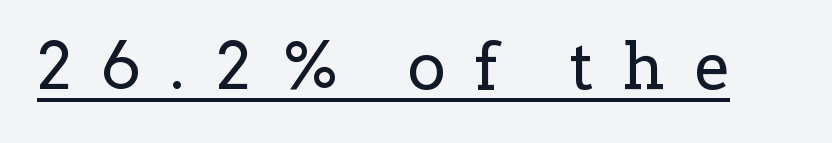
{"serif": "yes", "italic": "no", "bold": "no", "weight": "regular", "width": "normal", "stroke_contrast": "low", "x_height": "medium", "monospaced": "no", "underline": "yes", "letter_spacing": "wide", "letter_spacing_em": 0.45, "glyph_px": 65}
